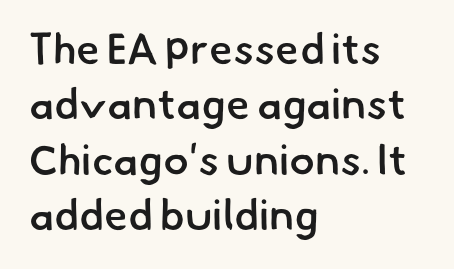
The image shows 43 px semibold sans-serif type; set left-aligned, normal line spacing (1.29x), normal letter spacing, not underlined; low stroke contrast and a small x-height.
